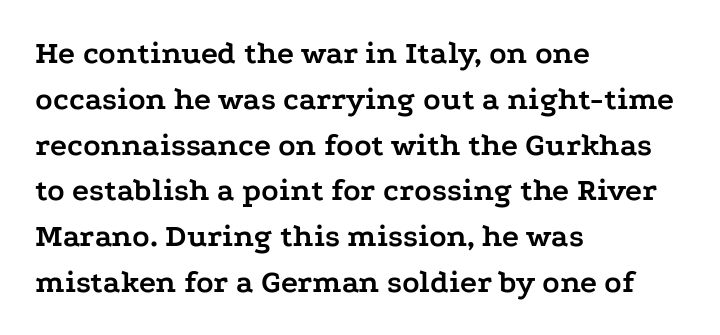
The image shows 32 px semibold, wide serif type, upright; set left-aligned, normal line spacing (1.43x), normal letter spacing, not underlined; low stroke contrast and a medium x-height.
